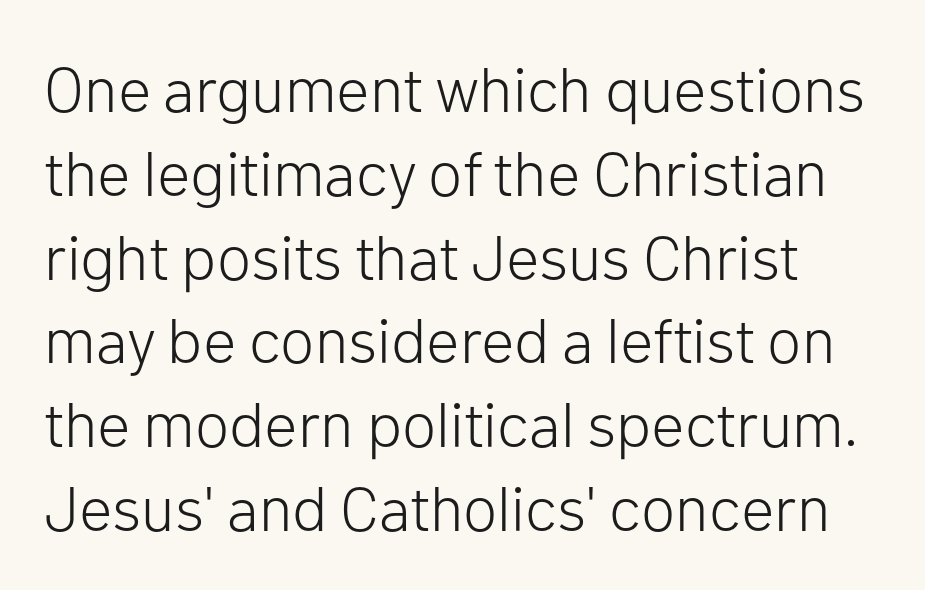
The image shows 63 px light sans-serif type, upright; set normal line spacing (1.33x), normal letter spacing, not underlined; low stroke contrast and a medium x-height.
